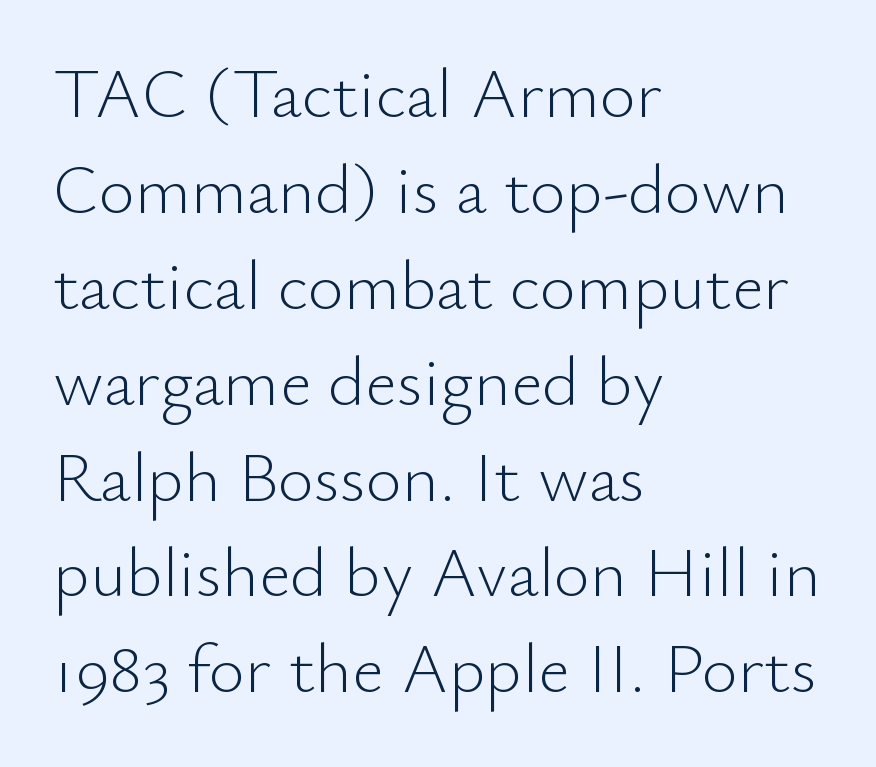
The image shows 70 px light sans-serif type, upright; set left-aligned, normal line spacing (1.37x), normal letter spacing, not underlined; low stroke contrast and a small x-height.
